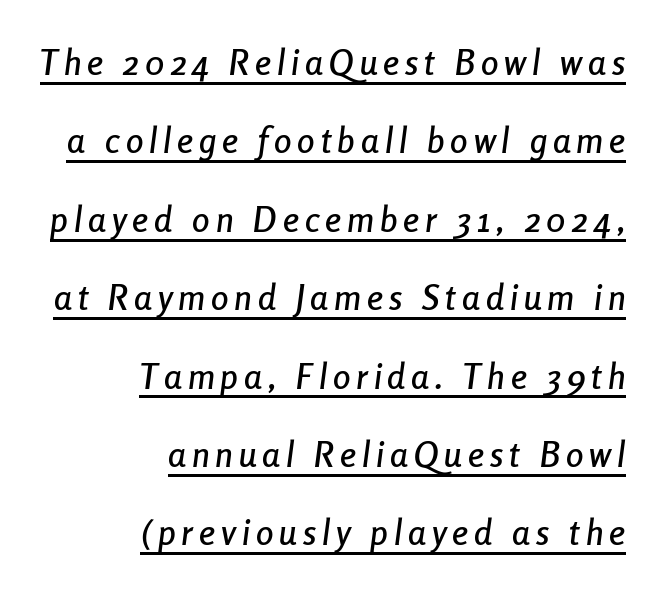
{"italic": "yes", "lean": "right", "slant_degrees": 8, "width": "condensed", "stroke_contrast": "low", "x_height": "medium", "monospaced": "no", "underline": "yes", "align": "right", "line_spacing": "loose", "line_spacing_ratio": 2.24, "glyph_px": 35}
